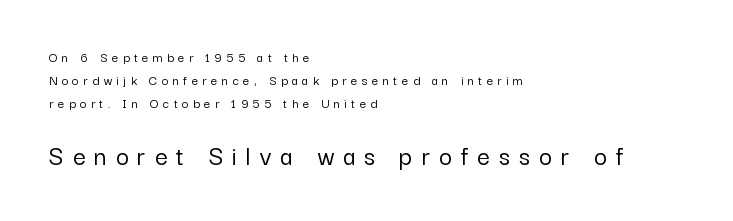
Q: Is the text italic (slanted)? A: No, it is upright.
Q: Is the typeface a serif or a sans-serif typeface? A: Sans-serif.
Q: Is the text underlined? A: No.
Q: How is the paragraph aligned? A: Left-aligned.
Q: Is the spacing between letters normal or unusually wide? A: Unusually wide.
Q: Is the spacing between lines tight, normal or loose? A: Normal.
Q: Which block of text is set in a larger size, the first (top) or the second (bottom)? A: The second (bottom) one.
Q: Width (condensed, normal, or wide)? A: Normal.
Q: Stroke contrast? A: Low.
Q: x-height? A: Medium.
Q: Monospaced? A: No.
